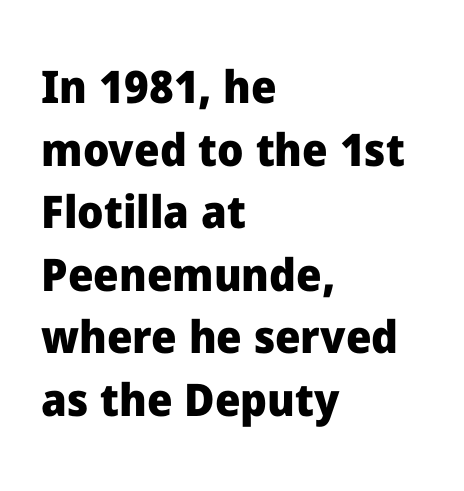
The image shows 45 px heavy sans-serif type, upright; set left-aligned, normal line spacing (1.39x), normal letter spacing, not underlined; low stroke contrast and a medium x-height.
